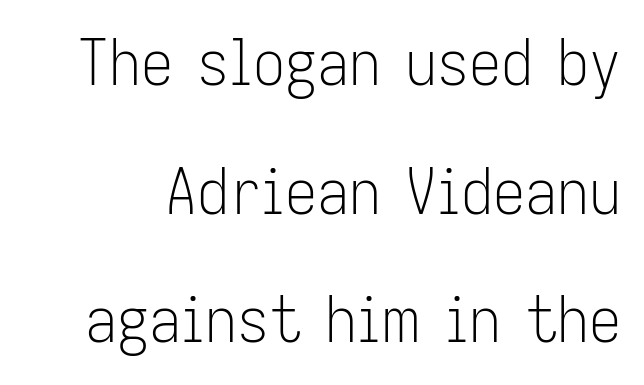
Classification — sans serif. Honestly, the letter spacing is just normal — you wouldn't notice it. The face used here is proportionally spaced, like ordinary book or web type. Interline gaps are noticeably wide in this sample. This sample uses an upright cut, with every glyph sitting square on the baseline.
